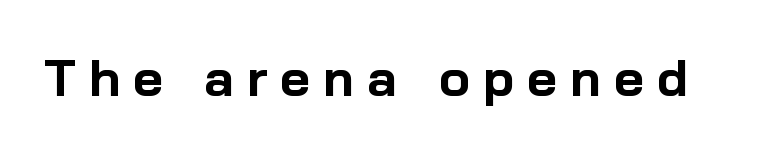
The words here are not underlined. Bold? Absolutely — the strokes are thick and heavy. Looks like regular typesetting: each glyph gets only the width it needs. Rendered with straight, roman letterforms. The face used here is rendered with a markedly widened letterfit. The designer went with a sans here, leaving each stem footless.
